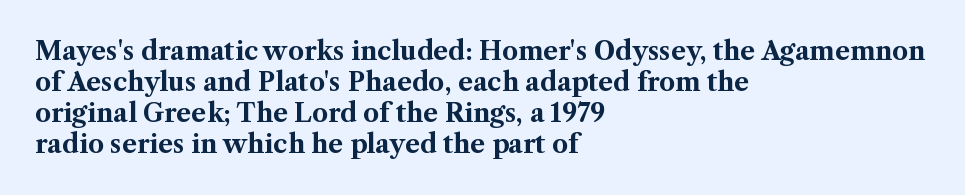
The image shows 25 px bold type, upright; set left-aligned, line spacing 1.24x, normal letter spacing, not underlined.
